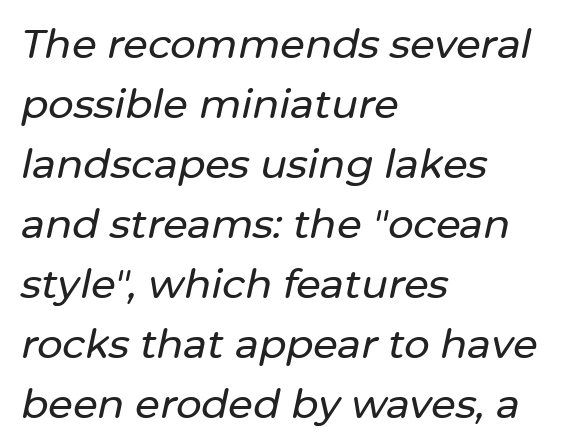
{"italic": "yes", "lean": "right", "slant_degrees": 12, "width": "normal", "stroke_contrast": "low", "x_height": "medium", "monospaced": "no", "underline": "no", "align": "left", "line_spacing": "normal", "line_spacing_ratio": 1.5, "letter_spacing": "normal", "letter_spacing_em": 0.0, "glyph_px": 40}
